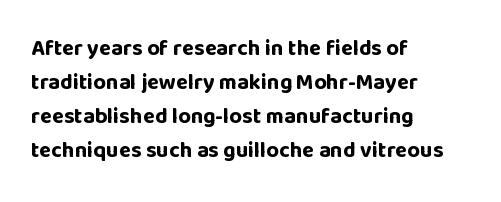
The image shows 22 px bold type, upright; set left-aligned, normal line spacing (1.54x), normal letter spacing, not underlined.
